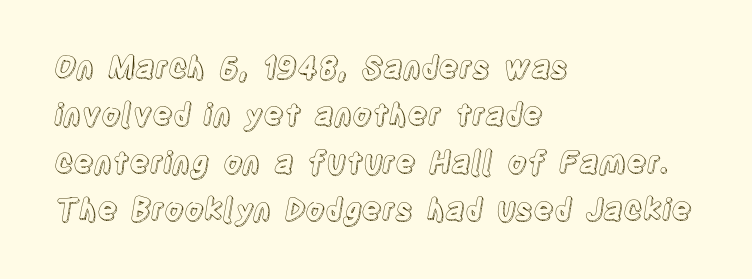
Each word holds together tightly as a unit, with standard inter-letter gaps. Summary of vertical rhythm: regular, with standard interline spacing. These lines are rendered in a variable-pitch font. Layout note: lines flush left. Just letters on the line, the space beneath them empty.
